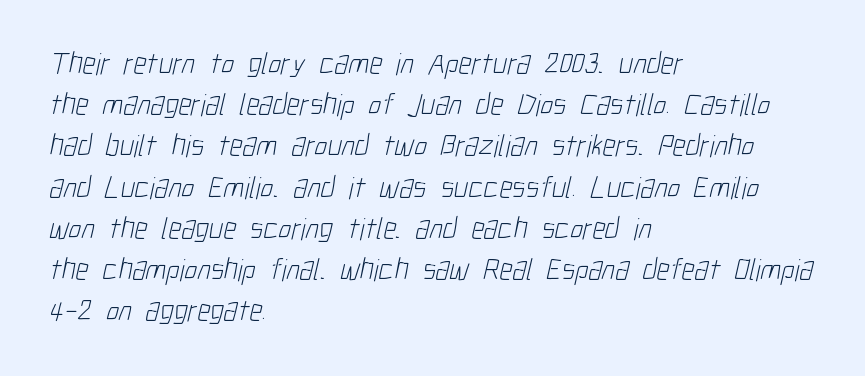
The image shows 31 px light, condensed sans-serif type; set left-aligned, normal line spacing (1.33x), normal letter spacing, not underlined; low stroke contrast and a medium x-height.
